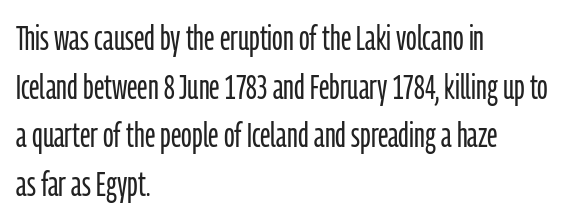
The image shows 35 px light, condensed sans-serif type, upright; set left-aligned, normal line spacing (1.39x), normal letter spacing, not underlined; low stroke contrast and a medium x-height.
